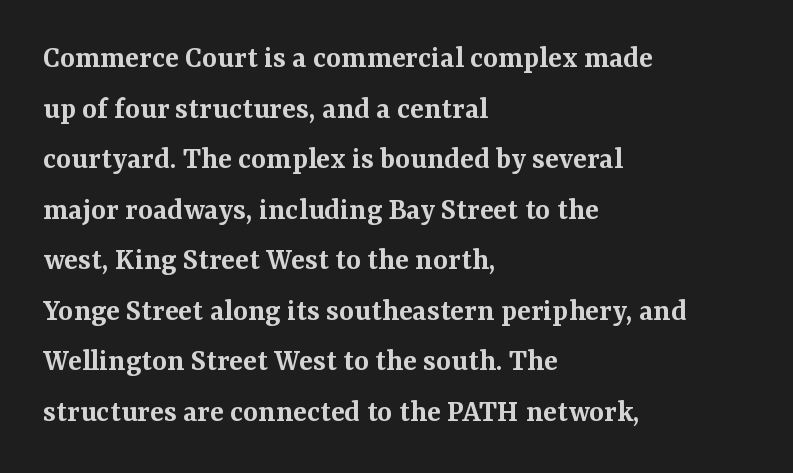
Q: Is the text bold? A: Semi-bold.
Q: Is the text italic (slanted)? A: No, it is upright.
Q: Is the typeface a serif or a sans-serif typeface? A: Serif.
Q: Is the text underlined? A: No.
Q: How is the paragraph aligned? A: Left-aligned.
Q: Is the spacing between letters normal or unusually wide? A: Normal.
Q: Is the spacing between lines tight, normal or loose? A: Normal.
Q: Width (condensed, normal, or wide)? A: Normal.
Q: Stroke contrast? A: Medium.
Q: x-height? A: Medium.
Q: Monospaced? A: No.
